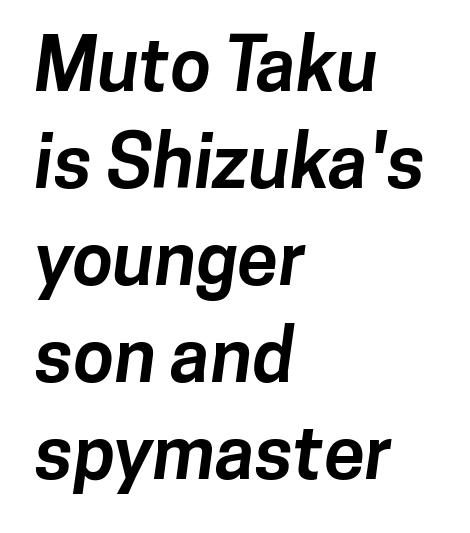
The glyphs have the mass of a bold cut. Are there feet on the stems? There aren't — it's a sans. Baseline-to-baseline distance is the conventional proportion of letter height. Looks like regular typesetting: each glyph gets only the width it needs. If you drew a ruler down the left edge, every line would touch it.
